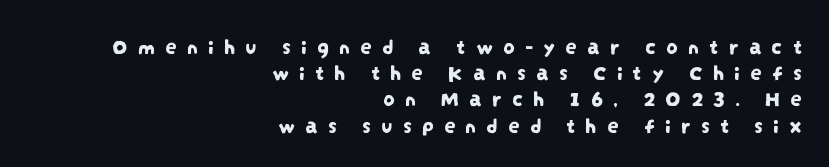
{"underline": "no", "align": "right", "line_spacing": "tight", "line_spacing_ratio": 1.14, "letter_spacing": "wide", "letter_spacing_em": 0.43, "glyph_px": 23}
